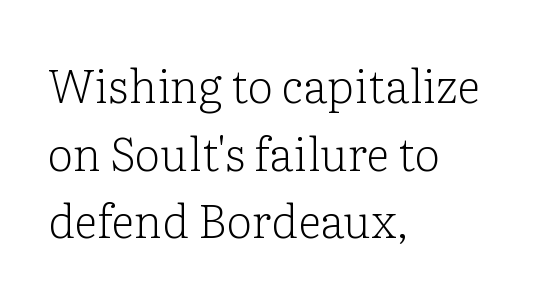
{"serif": "yes", "italic": "no", "bold": "no", "weight": "light", "width": "normal", "stroke_contrast": "low", "x_height": "medium", "monospaced": "no", "underline": "no", "align": "left", "line_spacing": "normal", "line_spacing_ratio": 1.47, "letter_spacing": "normal", "letter_spacing_em": 0.0, "glyph_px": 46}
